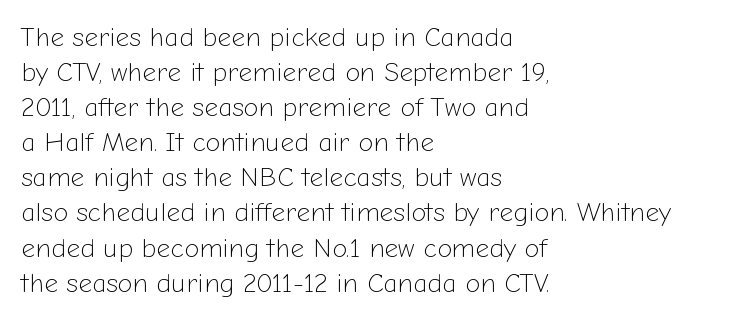
The image shows 27 px text type, upright; set left-aligned, normal line spacing (1.3x), normal letter spacing, not underlined.
